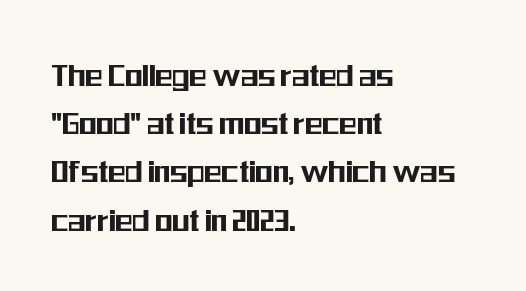
{"serif": "no", "italic": "no", "width": "condensed", "stroke_contrast": "medium", "x_height": "medium", "monospaced": "no", "underline": "no", "align": "left", "line_spacing": "normal", "line_spacing_ratio": 1.34, "letter_spacing": "normal", "letter_spacing_em": 0.0, "glyph_px": 36}
